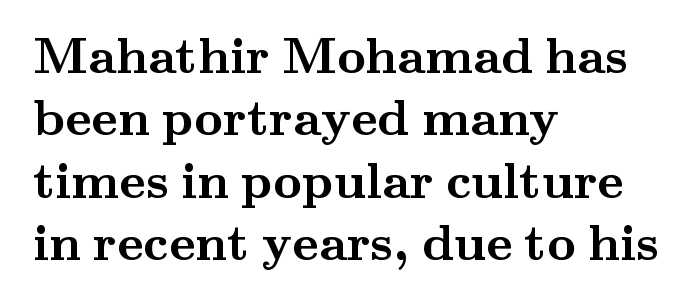
{"serif": "yes", "italic": "no", "bold": "yes", "weight": "semibold", "width": "wide", "stroke_contrast": "medium", "x_height": "small", "monospaced": "no", "underline": "no", "align": "left", "line_spacing": "normal", "line_spacing_ratio": 1.25, "letter_spacing": "normal", "letter_spacing_em": 0.0, "glyph_px": 50}
